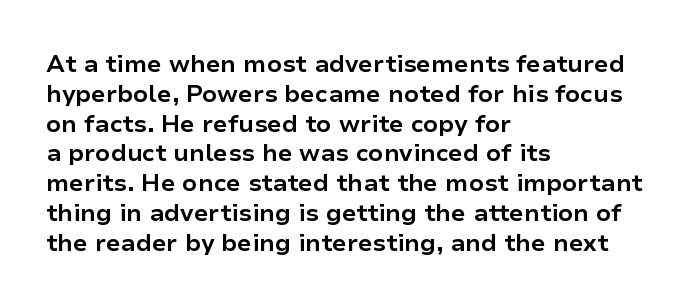
Q: Is the text bold? A: Yes.
Q: Is the text italic (slanted)? A: No, it is upright.
Q: Is the text underlined? A: No.
Q: How is the paragraph aligned? A: Left-aligned.
Q: Is the spacing between letters normal or unusually wide? A: Normal.
